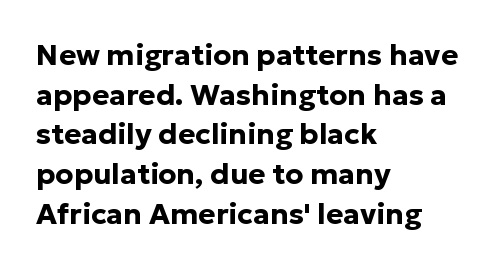
The image shows 29 px bold sans-serif type, upright; set left-aligned, normal line spacing (1.37x), normal letter spacing, not underlined; low stroke contrast and a medium x-height.
